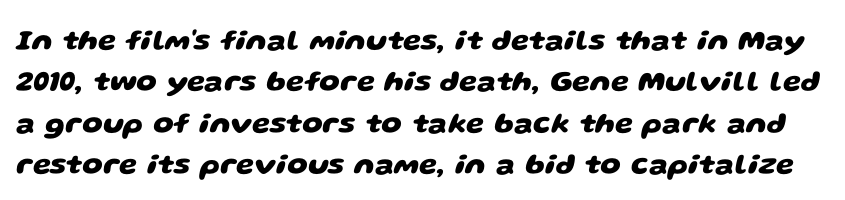
Caption: bold face, heavy strokes. I'd call this a sans setting — the letters go barefoot. The tracking reads as untouched default to a designer's eye. Type without underlining. Proportional: the letters do not fall into vertical columns.
